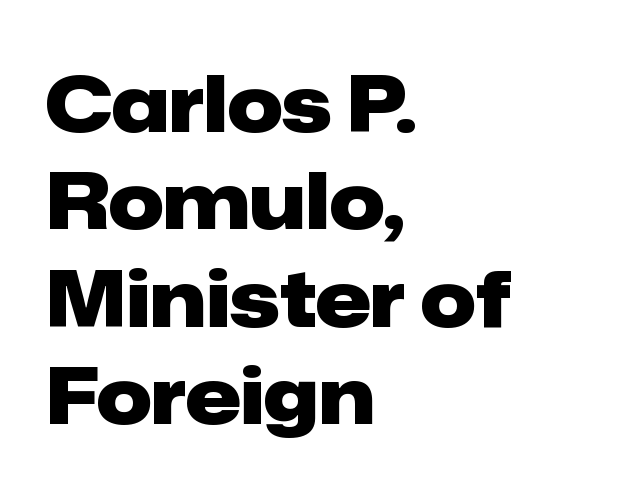
{"serif": "no", "italic": "no", "bold": "yes", "weight": "heavy", "width": "normal", "stroke_contrast": "low", "x_height": "medium", "monospaced": "no", "underline": "no", "align": "left", "line_spacing": "normal", "line_spacing_ratio": 1.25, "letter_spacing": "normal", "letter_spacing_em": 0.0, "glyph_px": 78}
